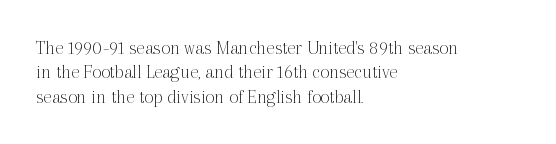
{"italic": "no", "bold": "no", "underline": "no", "align": "left", "line_spacing_ratio": 1.22, "letter_spacing": "normal", "letter_spacing_em": 0.0, "glyph_px": 20}
